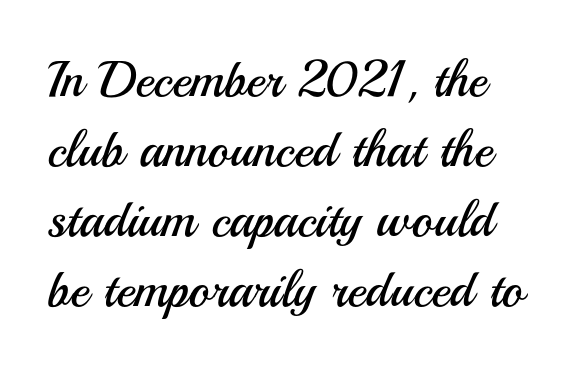
{"serif": "no", "bold": "no", "weight": "regular", "width": "normal", "stroke_contrast": "medium", "x_height": "small", "monospaced": "no", "underline": "no", "align": "left", "line_spacing": "normal", "line_spacing_ratio": 1.37, "letter_spacing": "normal", "letter_spacing_em": 0.0, "glyph_px": 51}
